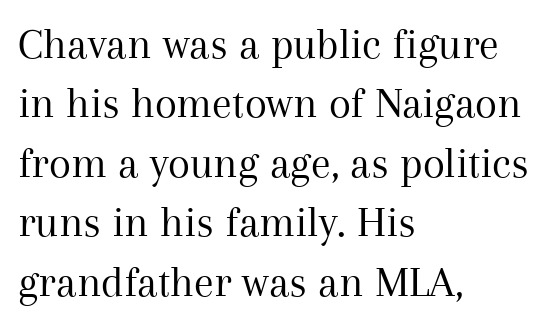
The image shows 45 px regular-weight serif type, upright; set left-aligned, normal line spacing (1.32x), normal letter spacing, not underlined; medium stroke contrast and a medium x-height.
